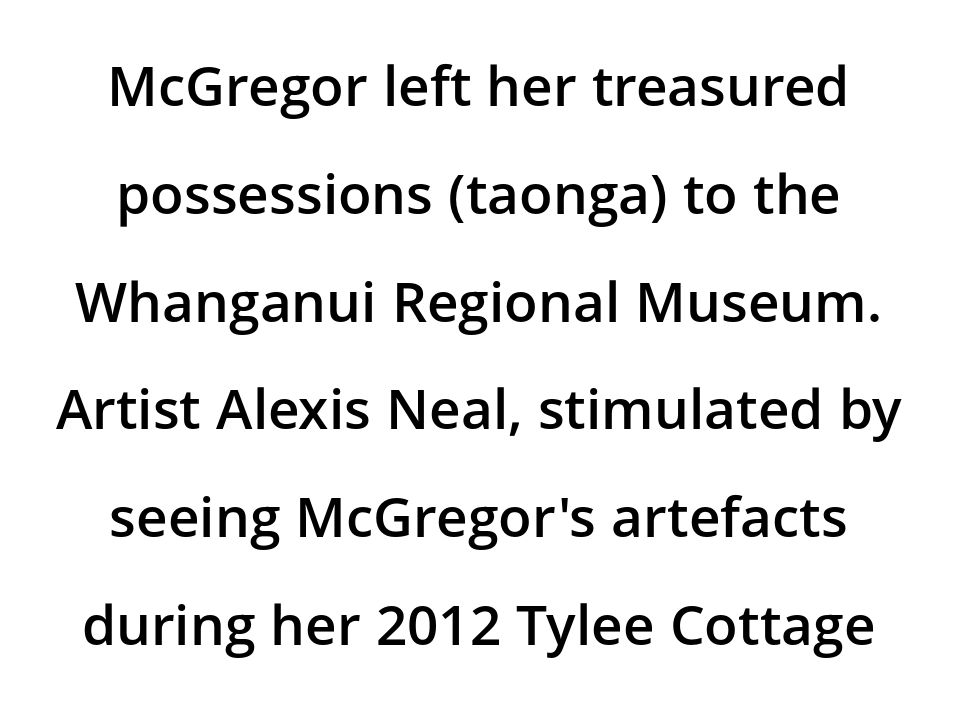
Q: Is the text bold? A: Semi-bold.
Q: Is the text italic (slanted)? A: No, it is upright.
Q: Is the typeface a serif or a sans-serif typeface? A: Sans-serif.
Q: Is the text underlined? A: No.
Q: Is the spacing between letters normal or unusually wide? A: Normal.
Q: Is the spacing between lines tight, normal or loose? A: Loose.
Q: Width (condensed, normal, or wide)? A: Normal.
Q: Stroke contrast? A: Low.
Q: x-height? A: Medium.
Q: Monospaced? A: No.
